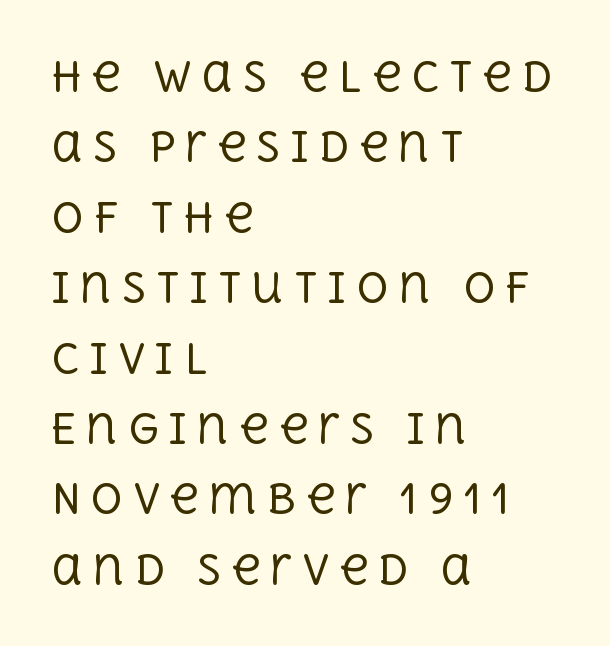
{"serif": "yes", "italic": "no", "bold": "no", "weight": "regular", "width": "normal", "x_height": "large", "monospaced": "no", "underline": "no", "align": "left", "line_spacing_ratio": 1.76, "letter_spacing": "wide", "letter_spacing_em": 0.24, "glyph_px": 40}
